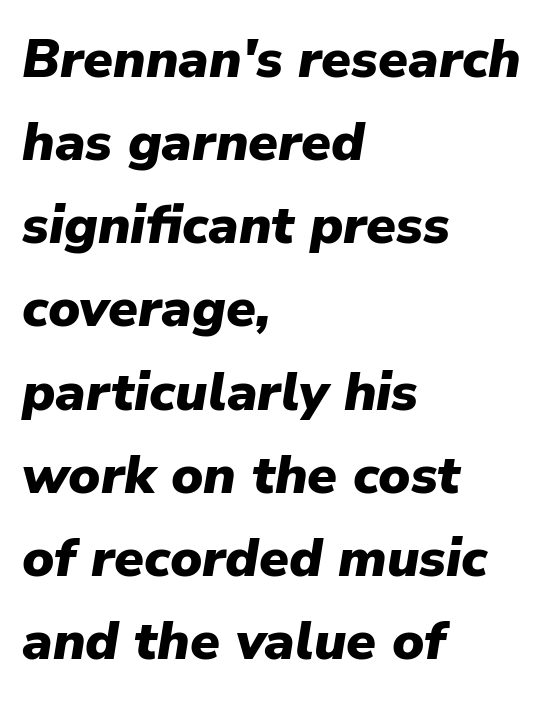
{"italic": "yes", "lean": "right", "slant_degrees": 9, "bold": "yes", "weight": "heavy", "width": "normal", "stroke_contrast": "low", "x_height": "medium", "monospaced": "no", "underline": "no", "align": "left", "line_spacing": "normal", "line_spacing_ratio": 1.54, "letter_spacing": "normal", "letter_spacing_em": 0.0, "glyph_px": 54}
